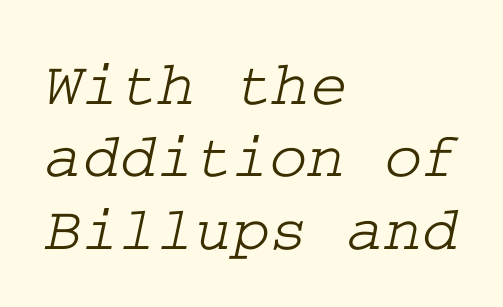
Q: Is the typeface a serif or a sans-serif typeface? A: Serif.
Q: Is the text underlined? A: No.
Q: How is the paragraph aligned? A: Left-aligned.
Q: Is the spacing between letters normal or unusually wide? A: Normal.
Q: Is the spacing between lines tight, normal or loose? A: Tight.
Q: Width (condensed, normal, or wide)? A: Wide.
Q: Stroke contrast? A: Low.
Q: x-height? A: Medium.
